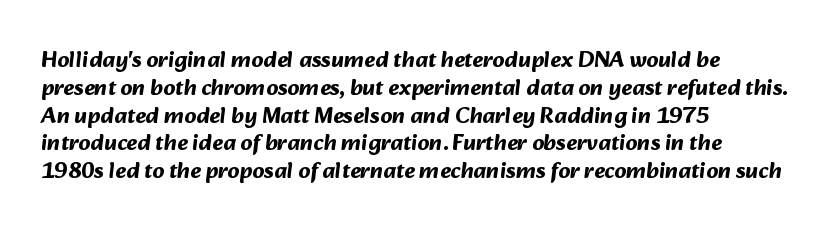
{"bold": "yes", "underline": "no", "align": "left", "line_spacing_ratio": 1.21, "letter_spacing": "normal", "letter_spacing_em": 0.0, "glyph_px": 23}
